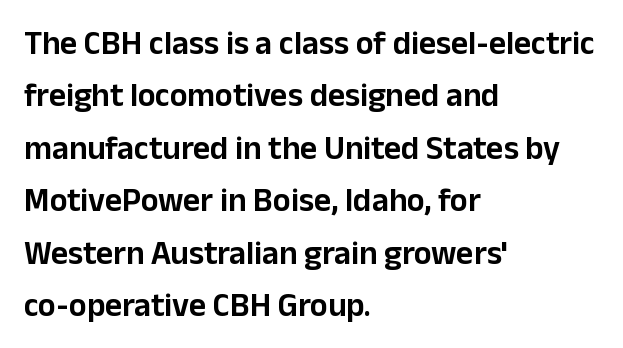
The rows are spaced the way most documents space them. These lines are rendered in a variable-pitch font. The paragraph has a hard left edge and a soft right edge. I'd call this a sans setting — the letters go barefoot. Students, note that the glyphs here touch the page at normal intervals.
